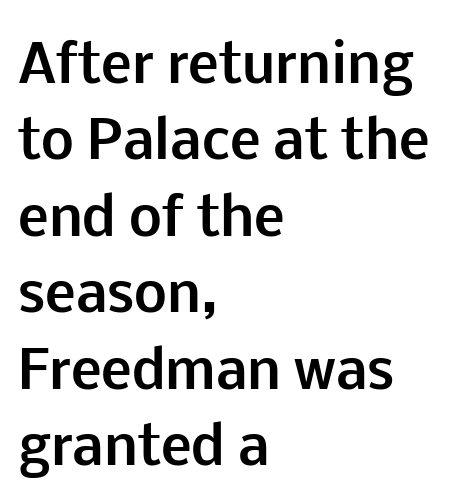
The image shows 52 px bold sans-serif type, upright; set left-aligned, normal line spacing (1.47x), normal letter spacing, not underlined; low stroke contrast and a medium x-height.
